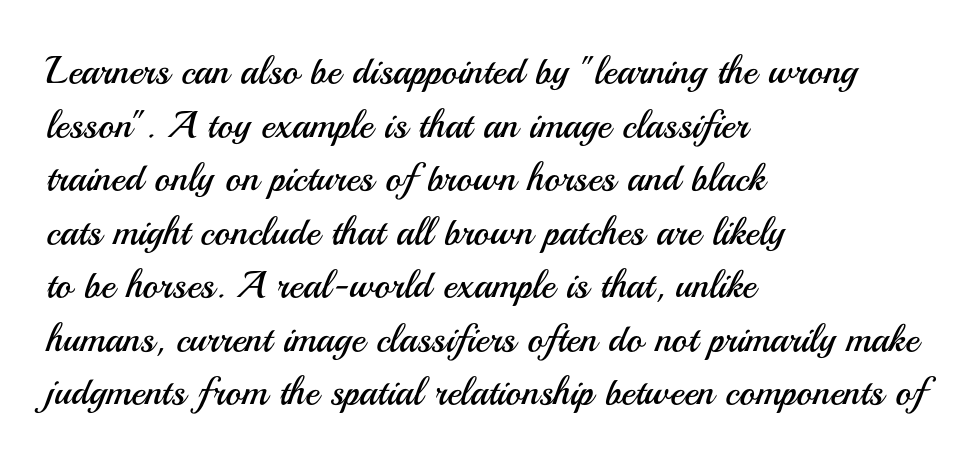
Q: Is the text bold? A: No.
Q: Is the text italic (slanted)? A: Yes.
Q: Is the typeface a serif or a sans-serif typeface? A: Sans-serif.
Q: Is the text underlined? A: No.
Q: How is the paragraph aligned? A: Left-aligned.
Q: Is the spacing between letters normal or unusually wide? A: Normal.
Q: Is the spacing between lines tight, normal or loose? A: Normal.
Q: Width (condensed, normal, or wide)? A: Normal.
Q: Stroke contrast? A: Medium.
Q: x-height? A: Small.
Q: Monospaced? A: No.
